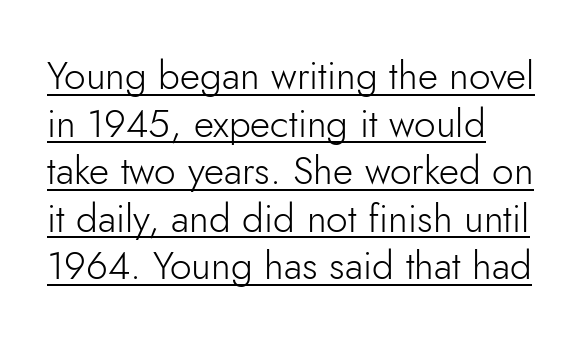
Q: Is the text bold? A: No.
Q: Is the text italic (slanted)? A: No, it is upright.
Q: Is the typeface a serif or a sans-serif typeface? A: Sans-serif.
Q: Is the text underlined? A: Yes.
Q: How is the paragraph aligned? A: Left-aligned.
Q: Is the spacing between letters normal or unusually wide? A: Normal.
Q: Width (condensed, normal, or wide)? A: Normal.
Q: Stroke contrast? A: Low.
Q: x-height? A: Small.
Q: Monospaced? A: No.
